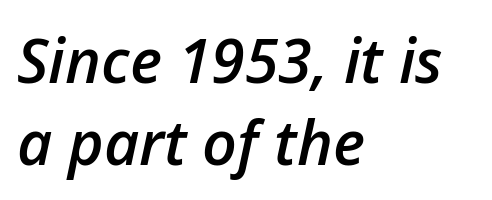
Q: Is the text bold? A: Semi-bold.
Q: Is the text italic (slanted)? A: Yes, it leans right by about 12 degrees.
Q: Is the text underlined? A: No.
Q: How is the paragraph aligned? A: Left-aligned.
Q: Is the spacing between letters normal or unusually wide? A: Normal.
Q: Is the spacing between lines tight, normal or loose? A: Normal.
Q: Width (condensed, normal, or wide)? A: Normal.
Q: Stroke contrast? A: Low.
Q: x-height? A: Medium.
Q: Monospaced? A: No.
